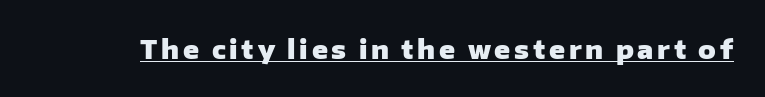
The image shows 26 px bold type, upright; set underlined.
